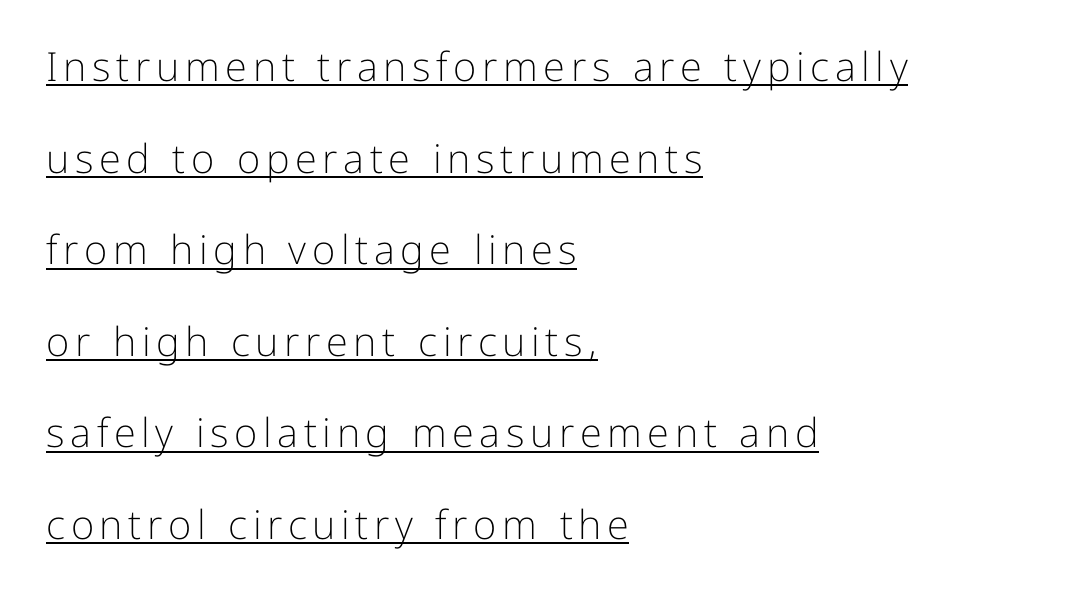
Loosely led — the rows are spread out. Does the type have serifs? No, each stem ends abruptly. The lines in this sample share a left origin and differ only in where they stop. Do the letters lean? They stand straight. Think of a printed novel: that variable character pitch is what you see here.
